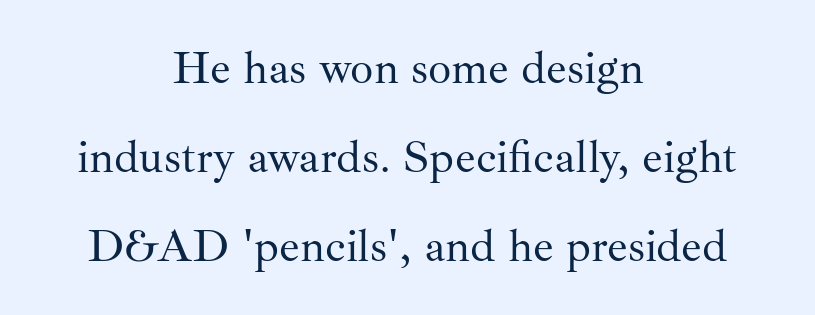
{"serif": "yes", "italic": "no", "bold": "no", "weight": "regular", "width": "normal", "stroke_contrast": "medium", "x_height": "small", "monospaced": "no", "underline": "no", "align": "center", "line_spacing": "loose", "line_spacing_ratio": 1.94, "letter_spacing": "normal", "letter_spacing_em": 0.0, "glyph_px": 46}
